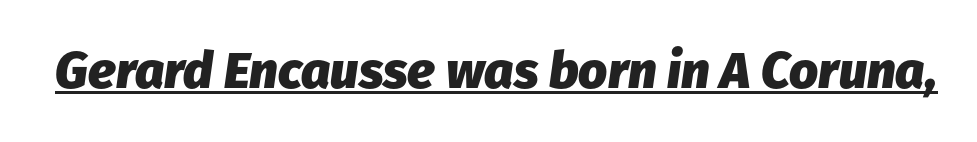
{"italic": "yes", "lean": "right", "slant_degrees": 8, "bold": "yes", "weight": "heavy", "width": "normal", "stroke_contrast": "low", "x_height": "medium", "monospaced": "no", "underline": "yes", "letter_spacing": "normal", "letter_spacing_em": 0.0, "glyph_px": 51}
